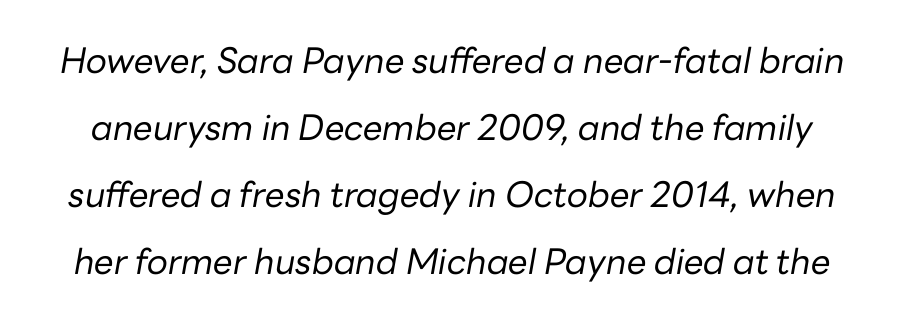
The image shows 35 px regular-weight type, italic (leaning right); set loose line spacing (1.91x), normal letter spacing, not underlined; low stroke contrast and a medium x-height.
